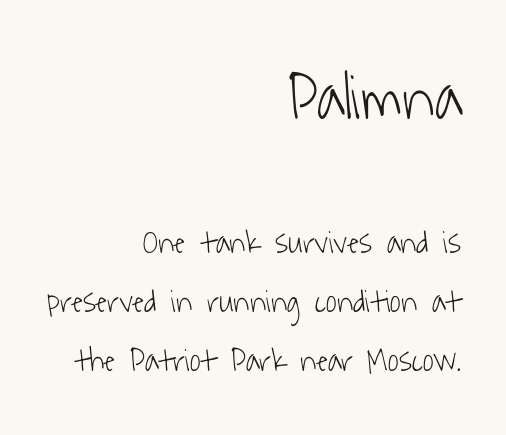
Size contrast runs from large at the top to small at the bottom. Anything drawn beneath the words? Only blank space. Type style note: lacks serifs. Compared with typical body copy, the letter spacing here is the same. The face looks like a standard text weight, possibly lighter.
